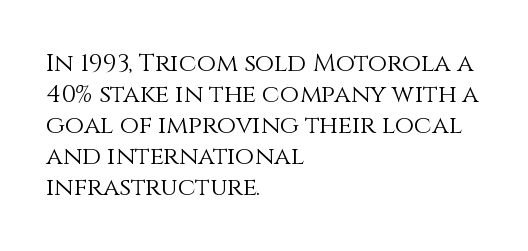
The image shows 25 px text type, upright; set left-aligned, line spacing 1.24x, normal letter spacing, not underlined.
